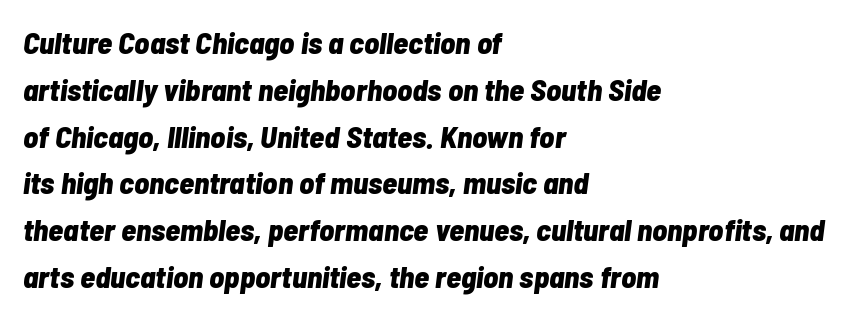
Q: Is the text bold? A: Yes.
Q: Is the text italic (slanted)? A: Yes, it leans right by about 7 degrees.
Q: Is the text underlined? A: No.
Q: How is the paragraph aligned? A: Left-aligned.
Q: Is the spacing between letters normal or unusually wide? A: Normal.
Q: Is the spacing between lines tight, normal or loose? A: Normal.
Q: Width (condensed, normal, or wide)? A: Condensed.
Q: Stroke contrast? A: Low.
Q: x-height? A: Medium.
Q: Monospaced? A: No.
